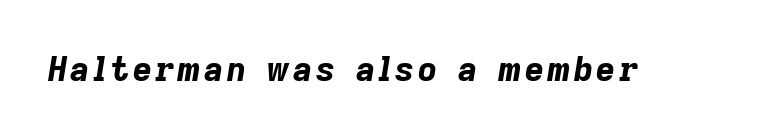
{"italic": "yes", "lean": "right", "slant_degrees": 9, "bold": "yes", "weight": "bold", "width": "normal", "stroke_contrast": "low", "x_height": "medium", "monospaced": "no", "underline": "no", "glyph_px": 33}
